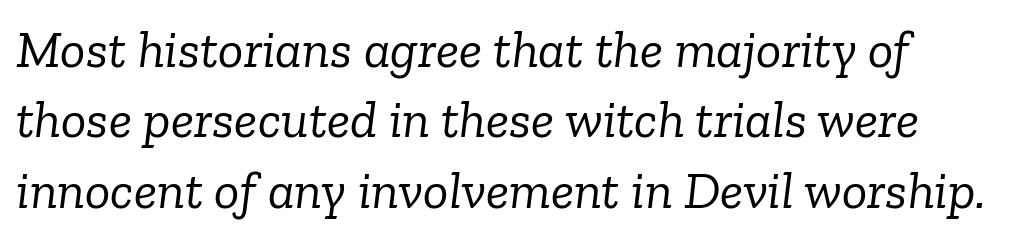
The image shows 53 px light serif type, italic (leaning right); set normal line spacing (1.33x), normal letter spacing, not underlined; low stroke contrast and a medium x-height.
